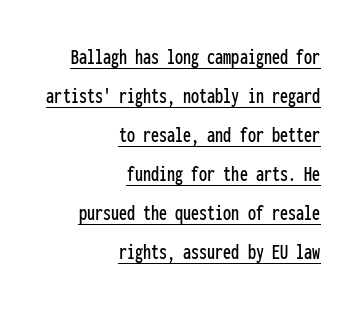
{"italic": "no", "underline": "yes", "align": "right", "line_spacing": "normal", "line_spacing_ratio": 1.7, "letter_spacing": "normal", "letter_spacing_em": 0.0, "glyph_px": 23}
